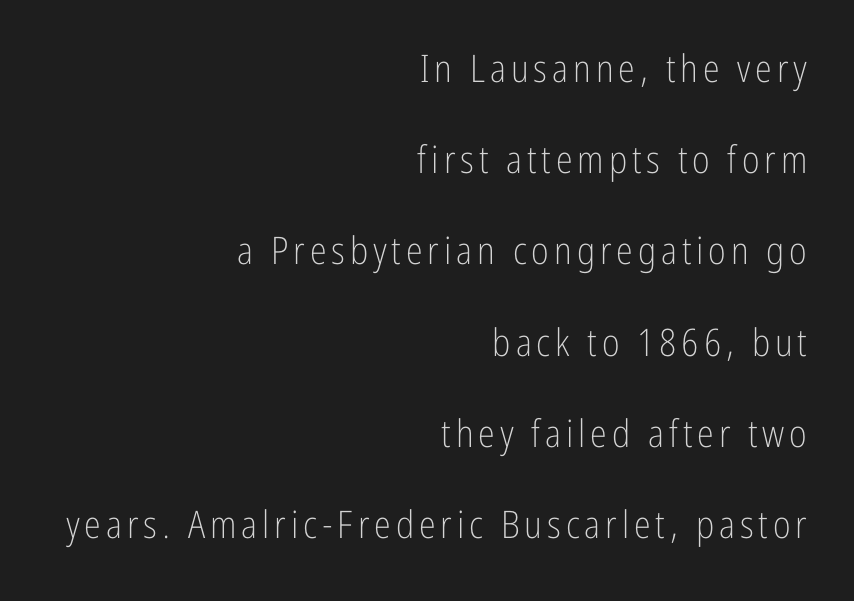
Q: Is the text bold? A: No.
Q: Is the text italic (slanted)? A: No, it is upright.
Q: Is the typeface a serif or a sans-serif typeface? A: Sans-serif.
Q: Is the text underlined? A: No.
Q: How is the paragraph aligned? A: Right-aligned.
Q: Is the spacing between lines tight, normal or loose? A: Loose.
Q: Width (condensed, normal, or wide)? A: Condensed.
Q: Stroke contrast? A: Low.
Q: x-height? A: Medium.
Q: Monospaced? A: No.
